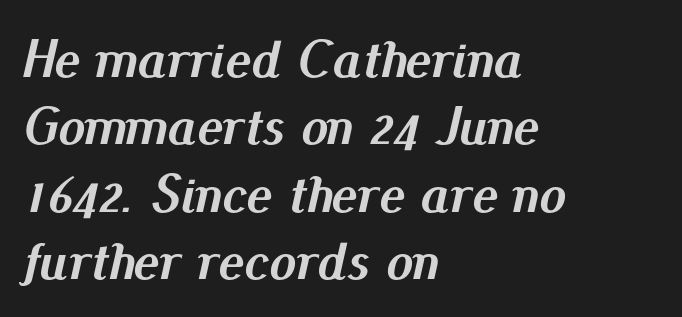
Q: Is the text bold? A: Yes.
Q: Is the text italic (slanted)? A: Yes, it leans right by about 13 degrees.
Q: Is the text underlined? A: No.
Q: How is the paragraph aligned? A: Left-aligned.
Q: Is the spacing between letters normal or unusually wide? A: Normal.
Q: Is the spacing between lines tight, normal or loose? A: Normal.
Q: Width (condensed, normal, or wide)? A: Normal.
Q: Stroke contrast? A: Medium.
Q: x-height? A: Small.
Q: Monospaced? A: No.
